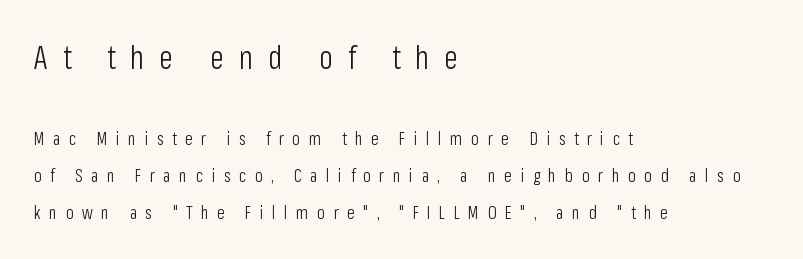
Proportional: the letters do not fall into vertical columns. The font family rendered here belongs to the sans-serif group. This rendering widens character spacing well past its baseline value. Block one is the big one; block two sits smaller underneath. Words float on clear page, feet unadorned. Ascenders rise straight up at ninety degrees.
